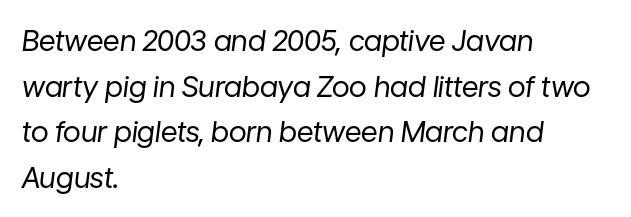
{"italic": "yes", "lean": "right", "slant_degrees": 7, "bold": "no", "weight": "regular", "width": "normal", "stroke_contrast": "low", "x_height": "medium", "monospaced": "no", "underline": "no", "align": "left", "line_spacing": "normal", "line_spacing_ratio": 1.57, "letter_spacing": "normal", "letter_spacing_em": 0.0, "glyph_px": 29}
